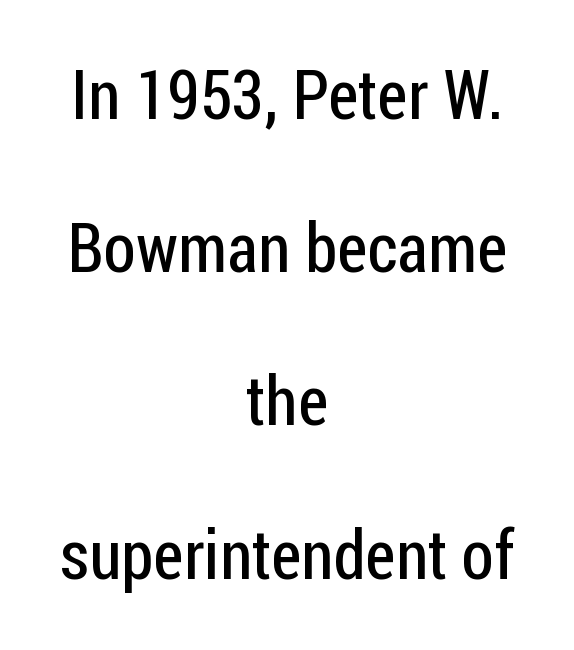
Q: Is the text bold? A: No.
Q: Is the text italic (slanted)? A: No, it is upright.
Q: Is the typeface a serif or a sans-serif typeface? A: Sans-serif.
Q: Is the text underlined? A: No.
Q: How is the paragraph aligned? A: Centered.
Q: Is the spacing between letters normal or unusually wide? A: Normal.
Q: Is the spacing between lines tight, normal or loose? A: Loose.
Q: Width (condensed, normal, or wide)? A: Condensed.
Q: Stroke contrast? A: Low.
Q: x-height? A: Medium.
Q: Monospaced? A: No.
